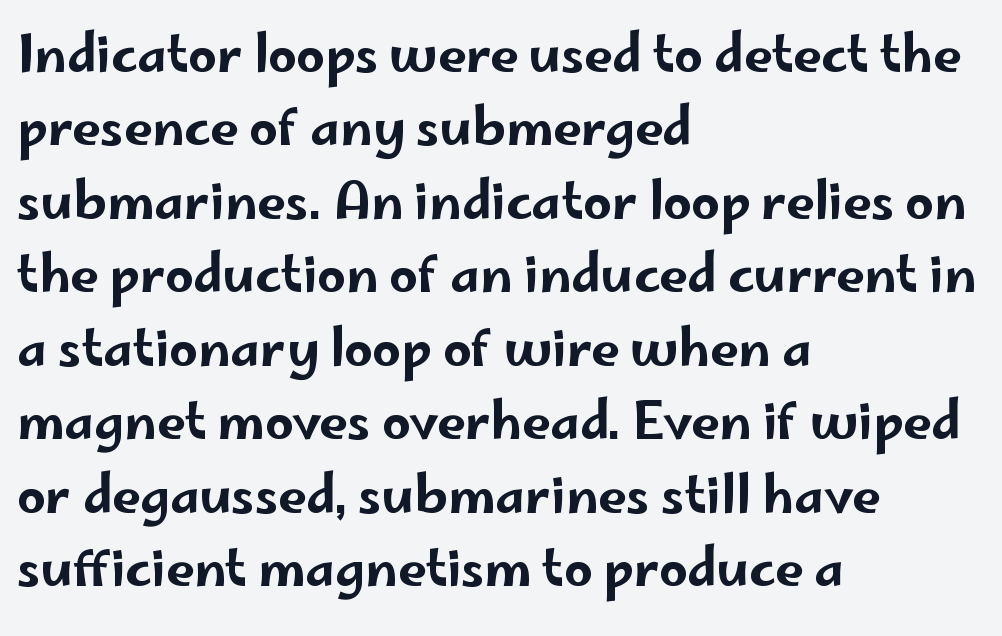
{"serif": "no", "italic": "no", "width": "wide", "stroke_contrast": "low", "x_height": "small", "monospaced": "no", "underline": "no", "align": "left", "line_spacing": "normal", "line_spacing_ratio": 1.47, "letter_spacing": "normal", "letter_spacing_em": 0.0, "glyph_px": 50}
